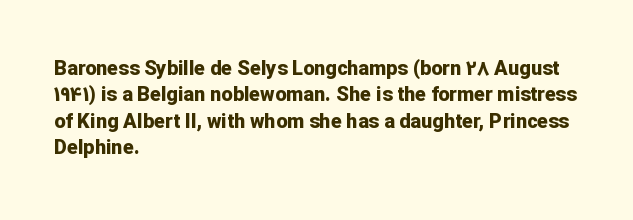
The image shows 20 px bold type, upright; set left-aligned, normal line spacing (1.32x), normal letter spacing, not underlined.
